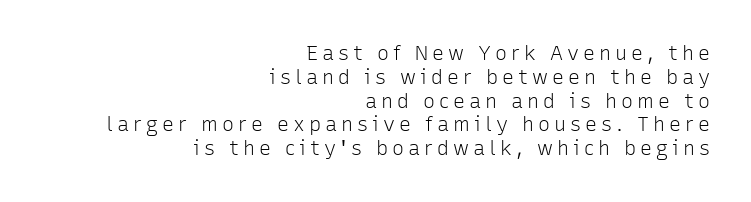
Q: Is the text bold? A: No.
Q: Is the text italic (slanted)? A: No, it is upright.
Q: Is the text underlined? A: No.
Q: How is the paragraph aligned? A: Right-aligned.
Q: Is the spacing between letters normal or unusually wide? A: Unusually wide.
